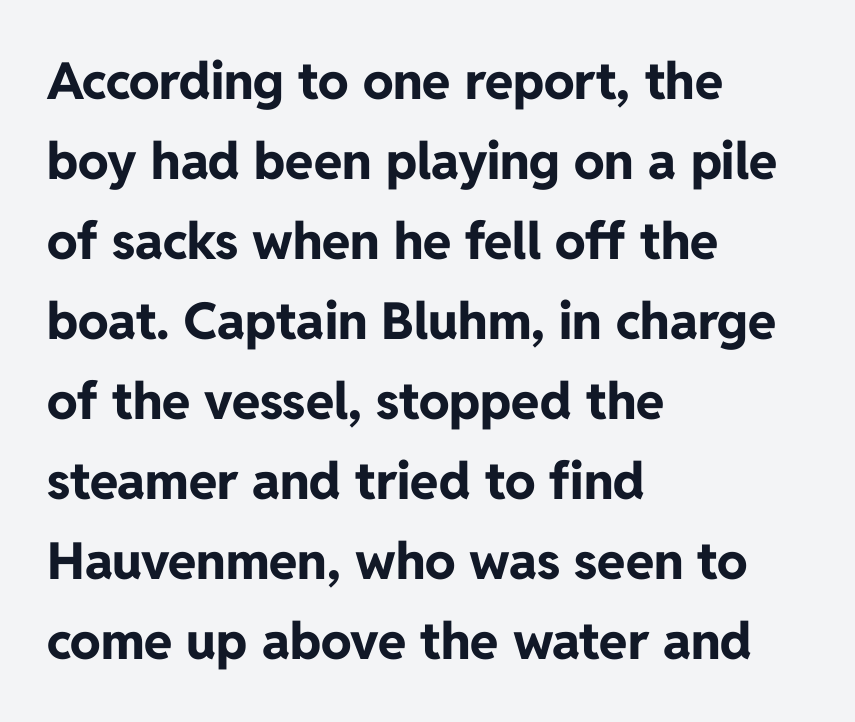
Visually the block forms a straight wall on the left and a jagged coastline on the right. Plain, unruled lines of type. These lines are rendered in a variable-pitch font. The gaps between neighbouring characters are ordinary and unremarkable. Horizontal bands of white between lines are of average thickness.
